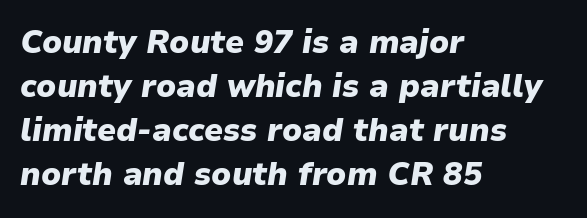
{"italic": "yes", "lean": "right", "slant_degrees": 9, "bold": "yes", "weight": "heavy", "width": "normal", "stroke_contrast": "low", "x_height": "medium", "monospaced": "no", "underline": "no", "align": "left", "line_spacing": "normal", "line_spacing_ratio": 1.38, "letter_spacing": "normal", "letter_spacing_em": 0.0, "glyph_px": 32}
